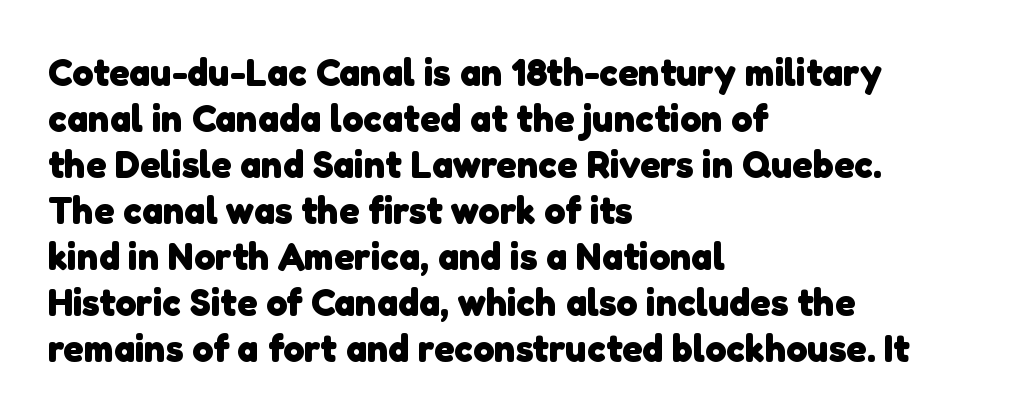
Q: Is the text bold? A: Yes.
Q: Is the typeface a serif or a sans-serif typeface? A: Sans-serif.
Q: Is the text underlined? A: No.
Q: How is the paragraph aligned? A: Left-aligned.
Q: Is the spacing between letters normal or unusually wide? A: Normal.
Q: Width (condensed, normal, or wide)? A: Normal.
Q: Stroke contrast? A: Low.
Q: x-height? A: Medium.
Q: Monospaced? A: No.
